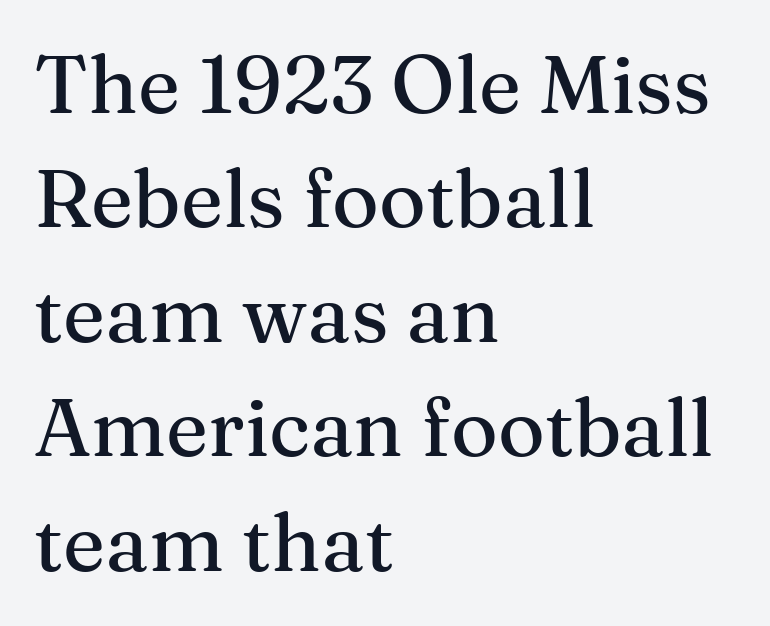
{"serif": "yes", "italic": "no", "width": "normal", "stroke_contrast": "medium", "x_height": "medium", "monospaced": "no", "underline": "no", "align": "left", "line_spacing": "normal", "line_spacing_ratio": 1.43, "letter_spacing": "normal", "letter_spacing_em": 0.0, "glyph_px": 80}
